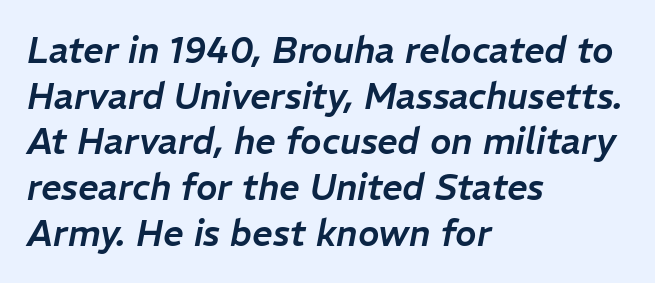
Q: Is the text italic (slanted)? A: Yes, it leans right by about 11 degrees.
Q: Is the text underlined? A: No.
Q: How is the paragraph aligned? A: Left-aligned.
Q: Is the spacing between letters normal or unusually wide? A: Normal.
Q: Is the spacing between lines tight, normal or loose? A: Normal.
Q: Width (condensed, normal, or wide)? A: Normal.
Q: Stroke contrast? A: Low.
Q: x-height? A: Medium.
Q: Monospaced? A: No.
